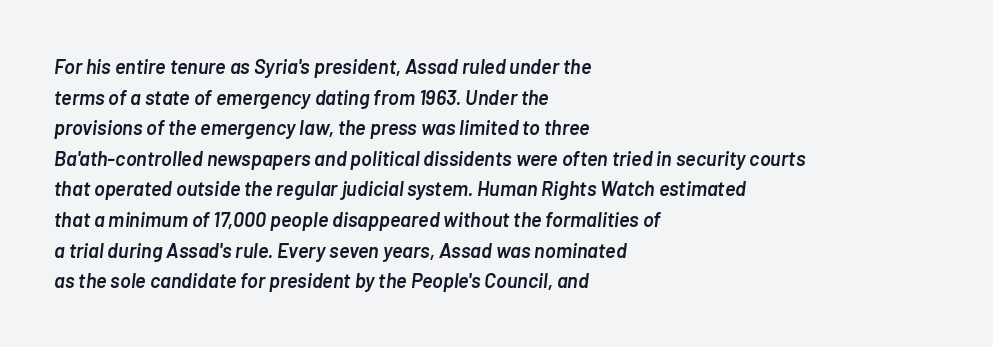
{"italic": "yes", "lean": "right", "slant_degrees": 7, "bold": "semi", "underline": "no", "align": "left", "line_spacing": "normal", "line_spacing_ratio": 1.53, "letter_spacing": "normal", "letter_spacing_em": 0.0, "glyph_px": 20}
